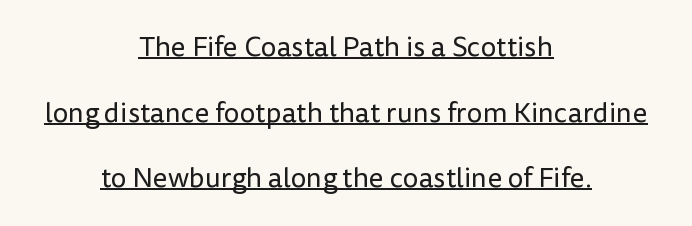
Italic: no, the glyphs are upright roman. These glyphs show unthickened strokes, regular width or finer. The vertical gap from one line to the next is large. You could not count columns in this text — the font is proportionally spaced. Neither beginnings nor endings align; midpoints do.
